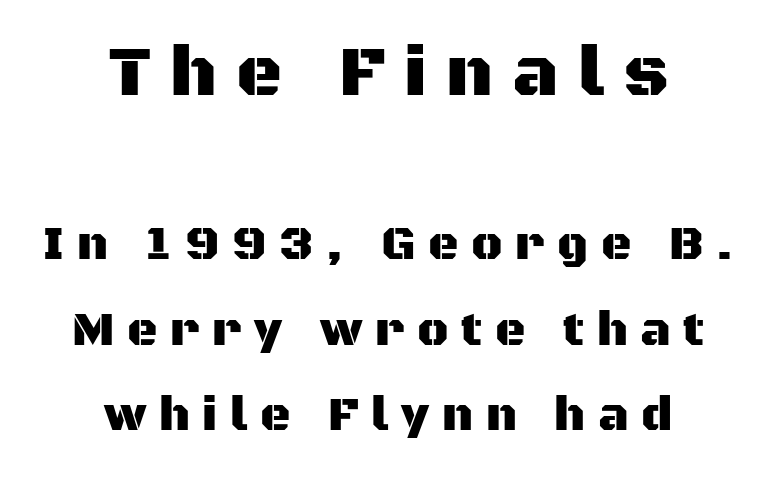
Q: Is the text italic (slanted)? A: No, it is upright.
Q: Is the typeface a serif or a sans-serif typeface? A: Sans-serif.
Q: Is the text underlined? A: No.
Q: How is the paragraph aligned? A: Centered.
Q: Is the spacing between letters normal or unusually wide? A: Unusually wide.
Q: Which block of text is set in a larger size, the first (top) or the second (bottom)? A: The first (top) one.
Q: Width (condensed, normal, or wide)? A: Normal.
Q: Stroke contrast? A: Medium.
Q: x-height? A: Large.
Q: Monospaced? A: No.
